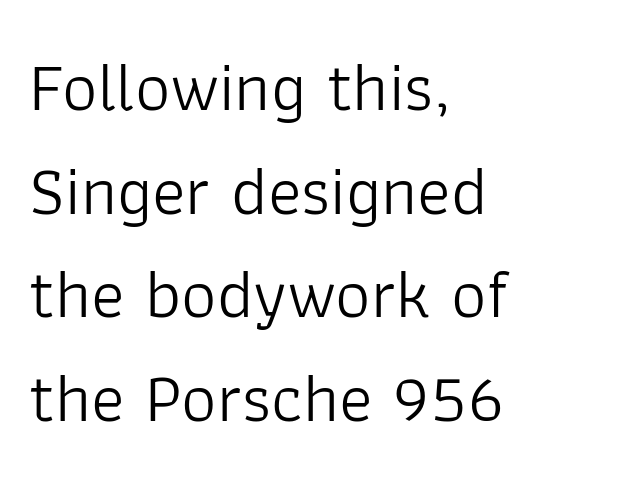
{"serif": "no", "italic": "no", "bold": "no", "weight": "light", "width": "normal", "stroke_contrast": "low", "x_height": "medium", "monospaced": "no", "underline": "no", "align": "left", "line_spacing": "normal", "line_spacing_ratio": 1.48, "letter_spacing": "normal", "letter_spacing_em": 0.0, "glyph_px": 70}
